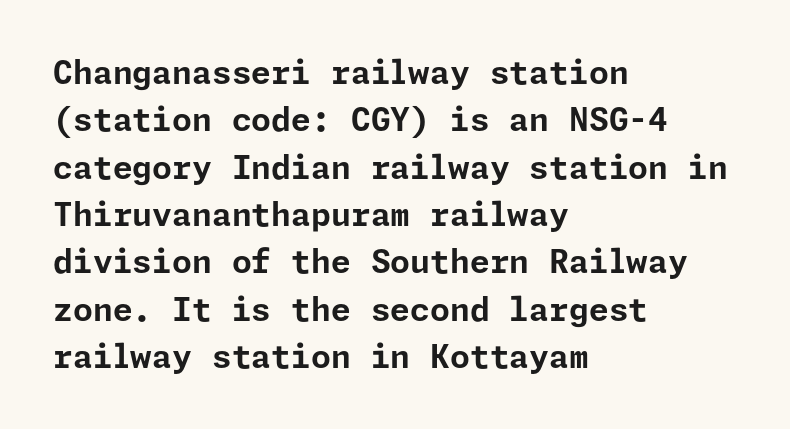
The image shows 32 px bold sans-serif type, upright; set left-aligned, normal line spacing (1.48x), normal letter spacing, not underlined; low stroke contrast and a medium x-height.
